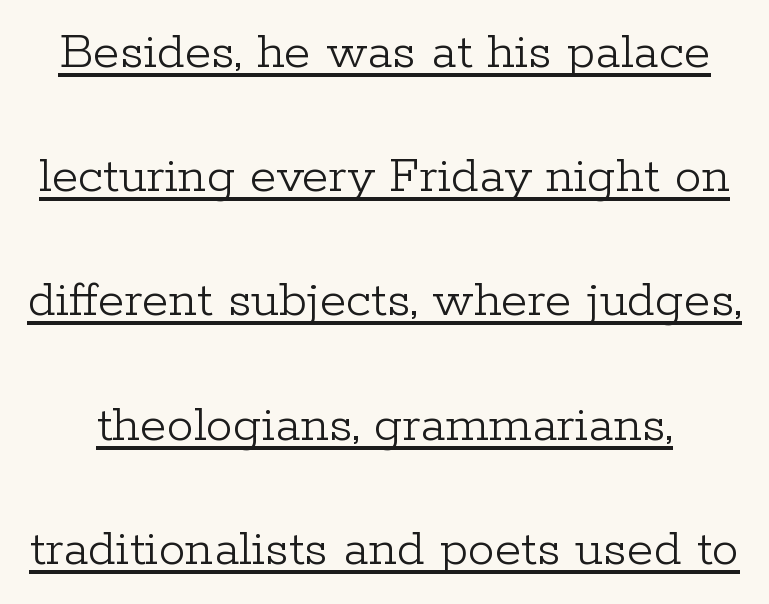
{"serif": "yes", "italic": "no", "bold": "no", "weight": "light", "width": "normal", "stroke_contrast": "low", "x_height": "medium", "monospaced": "no", "underline": "yes", "line_spacing": "loose", "line_spacing_ratio": 2.3, "letter_spacing": "normal", "letter_spacing_em": 0.0, "glyph_px": 54}
